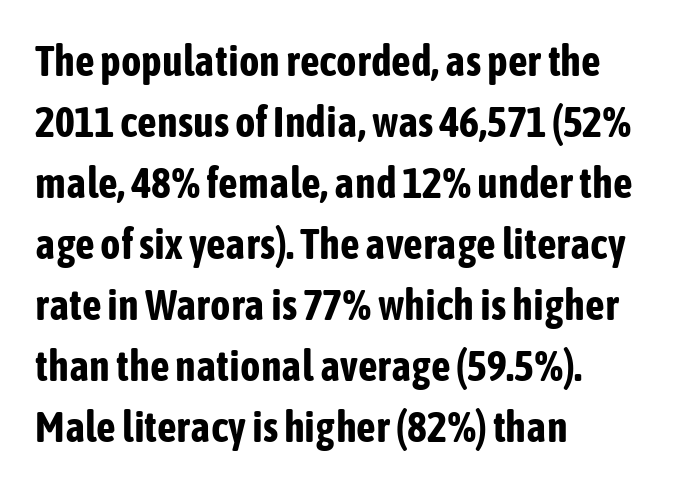
Every character sits straight up, as roman type does. Has an underline been added? It has not. The letters are bold, with thick, heavy strokes. Does extra space separate the letters? No, they use regular spacing. The designer went with a sans here, leaving each stem footless.
